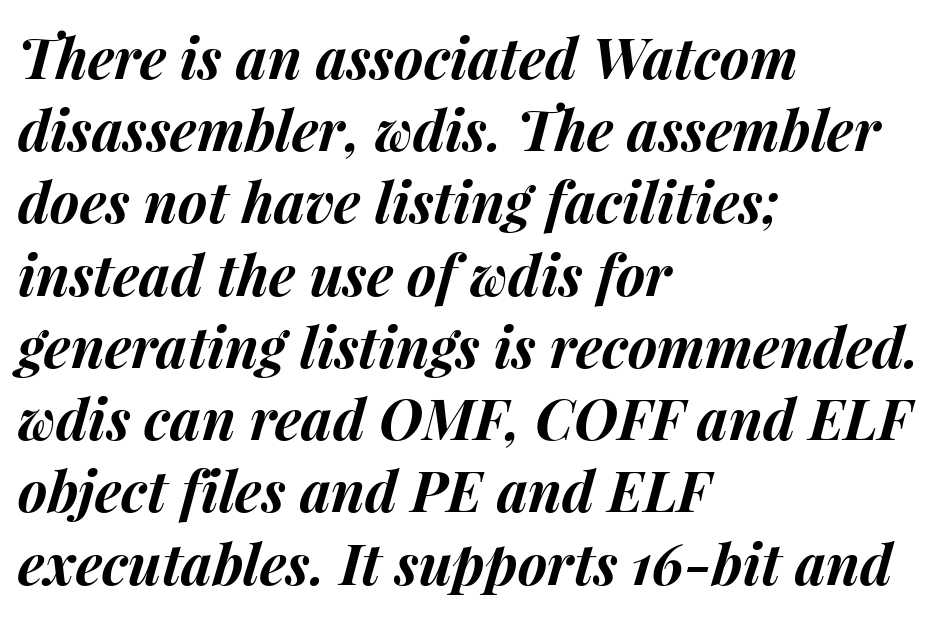
Think of a printed novel: that variable character pitch is what you see here. Typesetter's note: full bold, strokes at maximum text heaviness. Compared with a centered layout, this one pins lines to the left instead. Yep, that's italic — everything's leaning. Whoever set this chose a conventional vertical rhythm. Underlining? Definitely not there.
